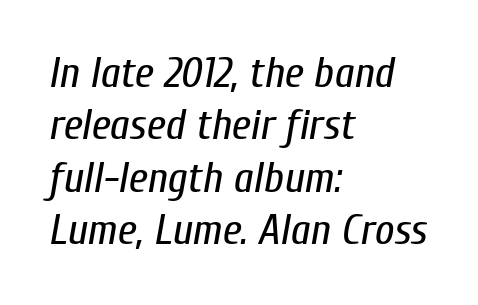
{"italic": "yes", "lean": "right", "slant_degrees": 10, "bold": "no", "weight": "regular", "width": "condensed", "stroke_contrast": "low", "x_height": "medium", "monospaced": "no", "underline": "no", "align": "left", "line_spacing_ratio": 1.22, "letter_spacing": "normal", "letter_spacing_em": 0.0, "glyph_px": 43}
